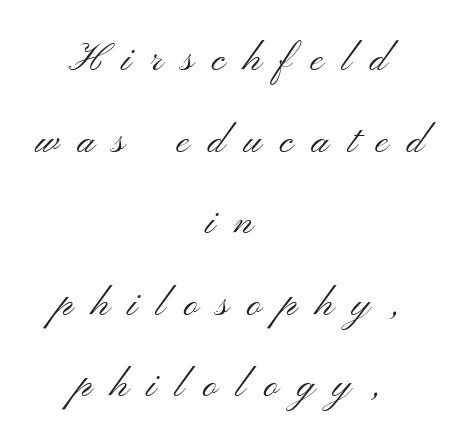
Q: Is the text bold? A: No.
Q: Is the text italic (slanted)? A: Yes.
Q: Is the typeface a serif or a sans-serif typeface? A: Sans-serif.
Q: Is the text underlined? A: No.
Q: How is the paragraph aligned? A: Centered.
Q: Is the spacing between letters normal or unusually wide? A: Unusually wide.
Q: Is the spacing between lines tight, normal or loose? A: Loose.
Q: Width (condensed, normal, or wide)? A: Wide.
Q: Stroke contrast? A: Medium.
Q: x-height? A: Small.
Q: Monospaced? A: No.
